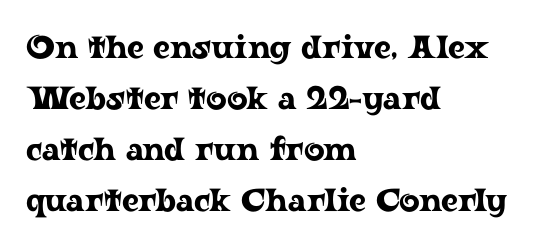
Q: Is the text italic (slanted)? A: No, it is upright.
Q: Is the typeface a serif or a sans-serif typeface? A: Serif.
Q: Is the text underlined? A: No.
Q: How is the paragraph aligned? A: Left-aligned.
Q: Is the spacing between letters normal or unusually wide? A: Normal.
Q: Is the spacing between lines tight, normal or loose? A: Normal.
Q: Width (condensed, normal, or wide)? A: Wide.
Q: Stroke contrast? A: Low.
Q: x-height? A: Medium.
Q: Monospaced? A: No.
